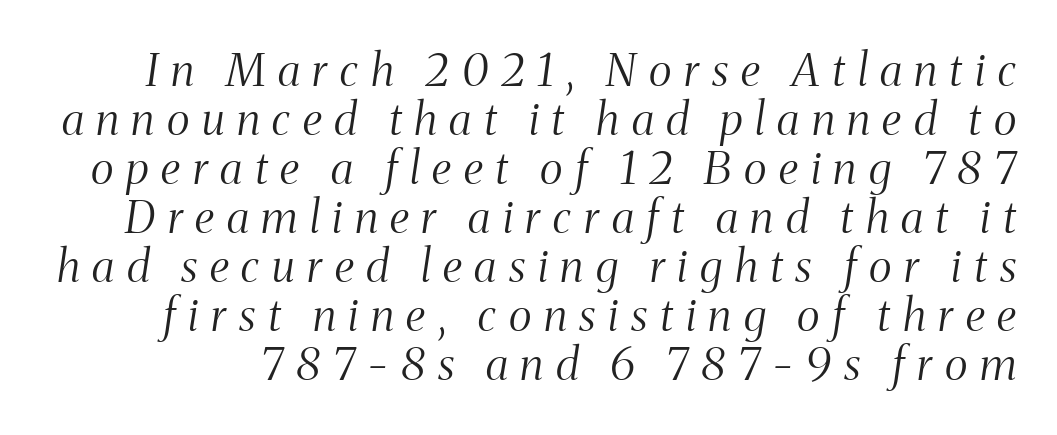
The image shows 45 px light, condensed serif type, italic (leaning right); set tight line spacing (1.09x), unusually wide letter spacing (+0.28 em), not underlined; medium stroke contrast and a medium x-height.
